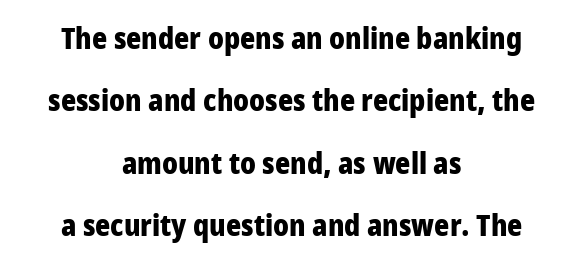
How would I describe the line gaps? Wide and relaxed. Vertical strokes here are truly vertical. Here the designer chose a conventional face with non-uniform glyph widths. A typesetter would call this zero additional tracking. The baseline area is clear. Letterform terminals end flat and unadorned throughout the passage.
